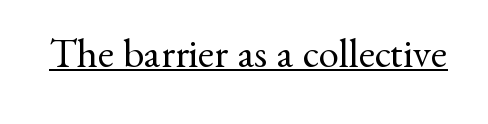
Posture: vertical. You could call the tracking neutral — neither tight nor loose. Letters have the restrained weight of plain body copy at most. The rendering uses natural spacing where letterforms have individual widths.
